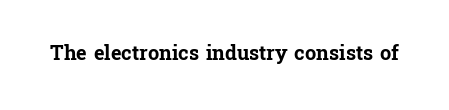
Q: Is the text bold? A: Yes.
Q: Is the text italic (slanted)? A: No, it is upright.
Q: Is the text underlined? A: No.
Q: Is the spacing between letters normal or unusually wide? A: Normal.
